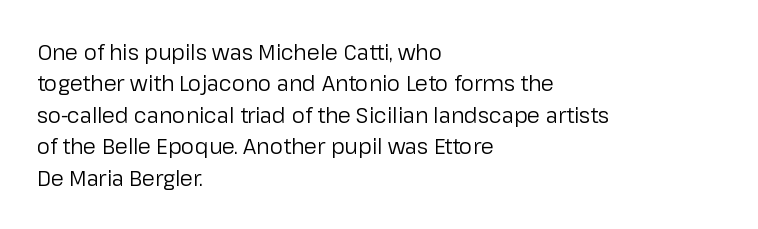
The image shows 21 px text type, upright; set left-aligned, normal line spacing (1.5x), normal letter spacing, not underlined.
